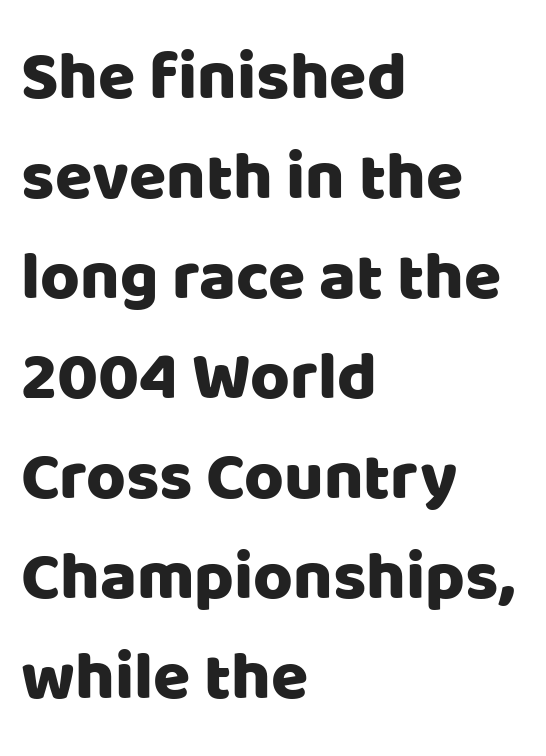
Q: Is the text italic (slanted)? A: No, it is upright.
Q: Is the typeface a serif or a sans-serif typeface? A: Sans-serif.
Q: Is the text underlined? A: No.
Q: How is the paragraph aligned? A: Left-aligned.
Q: Is the spacing between letters normal or unusually wide? A: Normal.
Q: Is the spacing between lines tight, normal or loose? A: Normal.
Q: Width (condensed, normal, or wide)? A: Normal.
Q: Stroke contrast? A: Low.
Q: x-height? A: Large.
Q: Monospaced? A: No.
